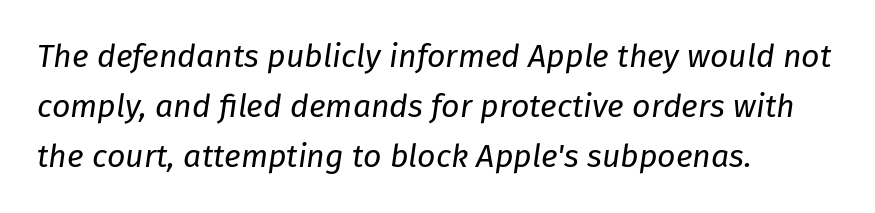
Q: Is the text bold? A: No.
Q: Is the text italic (slanted)? A: Yes, it leans right by about 8 degrees.
Q: Is the text underlined? A: No.
Q: How is the paragraph aligned? A: Left-aligned.
Q: Is the spacing between letters normal or unusually wide? A: Normal.
Q: Is the spacing between lines tight, normal or loose? A: Normal.
Q: Width (condensed, normal, or wide)? A: Normal.
Q: Stroke contrast? A: Low.
Q: x-height? A: Medium.
Q: Monospaced? A: No.
